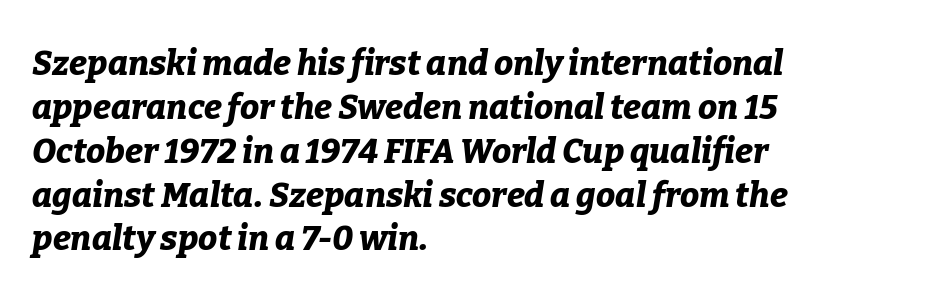
Q: Is the text bold? A: Yes.
Q: Is the text italic (slanted)? A: Yes, it leans right by about 9 degrees.
Q: Is the text underlined? A: No.
Q: How is the paragraph aligned? A: Left-aligned.
Q: Is the spacing between letters normal or unusually wide? A: Normal.
Q: Is the spacing between lines tight, normal or loose? A: Normal.
Q: Width (condensed, normal, or wide)? A: Normal.
Q: Stroke contrast? A: Low.
Q: x-height? A: Medium.
Q: Monospaced? A: No.
